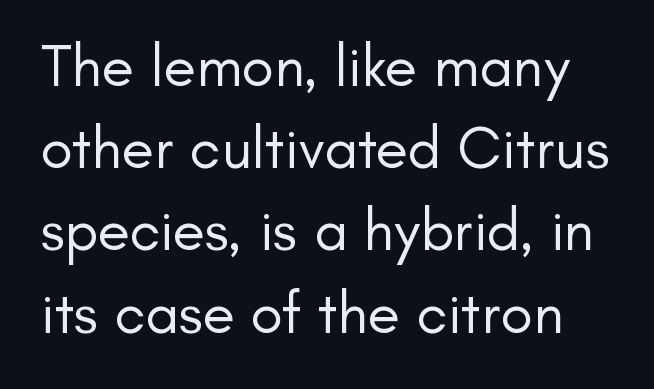
{"serif": "no", "italic": "no", "bold": "no", "weight": "regular", "width": "normal", "stroke_contrast": "low", "x_height": "small", "monospaced": "no", "underline": "no", "line_spacing": "normal", "line_spacing_ratio": 1.37, "letter_spacing": "normal", "letter_spacing_em": 0.0, "glyph_px": 60}
